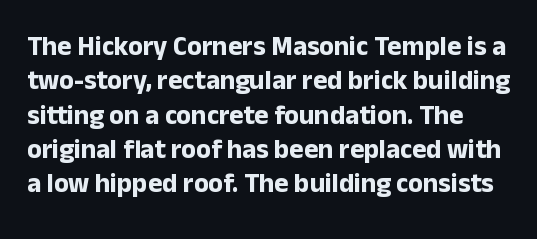
{"italic": "no", "bold": "yes", "underline": "no", "line_spacing": "normal", "line_spacing_ratio": 1.27, "letter_spacing": "normal", "letter_spacing_em": 0.0, "glyph_px": 27}
